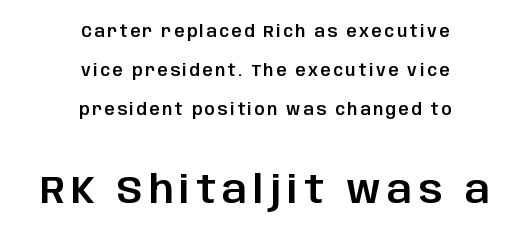
Q: Is the text italic (slanted)? A: No, it is upright.
Q: Is the typeface a serif or a sans-serif typeface? A: Sans-serif.
Q: Is the text underlined? A: No.
Q: How is the paragraph aligned? A: Centered.
Q: Is the spacing between lines tight, normal or loose? A: Loose.
Q: Which block of text is set in a larger size, the first (top) or the second (bottom)? A: The second (bottom) one.
Q: Width (condensed, normal, or wide)? A: Normal.
Q: Stroke contrast? A: Low.
Q: x-height? A: Large.
Q: Monospaced? A: No.
